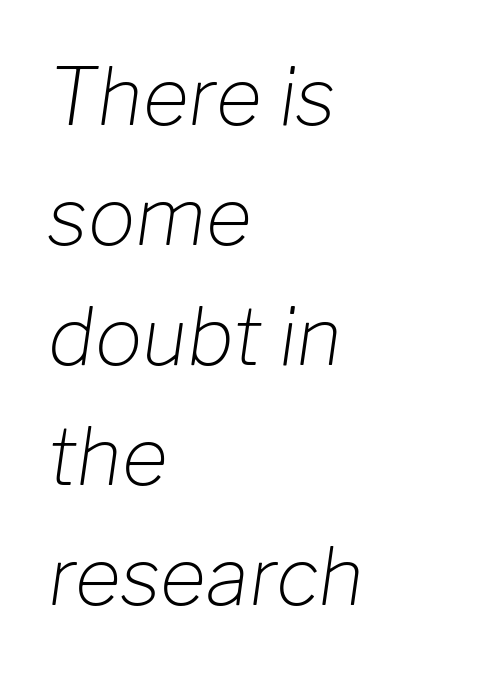
{"italic": "yes", "lean": "right", "slant_degrees": 8, "bold": "no", "weight": "light", "width": "normal", "stroke_contrast": "low", "x_height": "medium", "monospaced": "no", "underline": "no", "align": "left", "line_spacing": "normal", "line_spacing_ratio": 1.52, "letter_spacing": "normal", "letter_spacing_em": 0.0, "glyph_px": 79}
